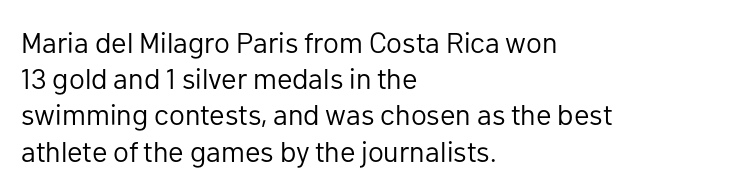
{"serif": "no", "italic": "no", "bold": "no", "weight": "regular", "width": "normal", "stroke_contrast": "low", "x_height": "medium", "monospaced": "no", "underline": "no", "align": "left", "line_spacing": "normal", "line_spacing_ratio": 1.25, "letter_spacing": "normal", "letter_spacing_em": 0.0, "glyph_px": 29}
